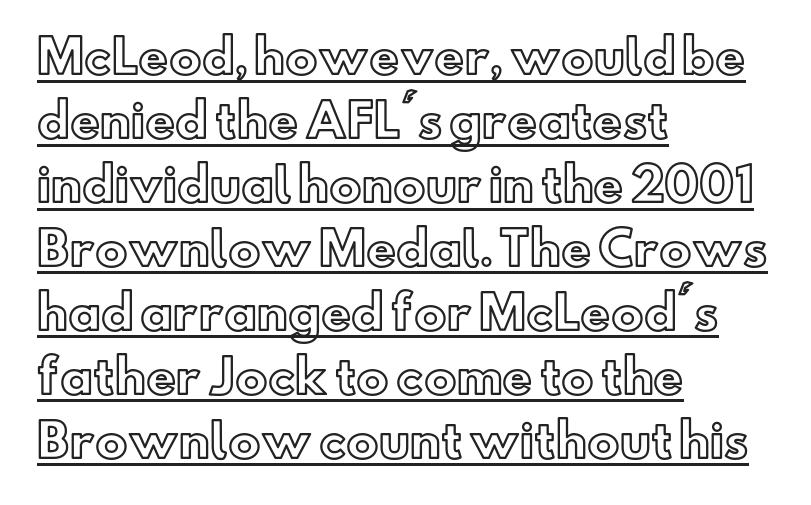
{"italic": "no", "width": "normal", "x_height": "small", "monospaced": "no", "underline": "yes", "align": "left", "line_spacing": "normal", "line_spacing_ratio": 1.39, "letter_spacing": "normal", "letter_spacing_em": 0.0, "glyph_px": 46}
